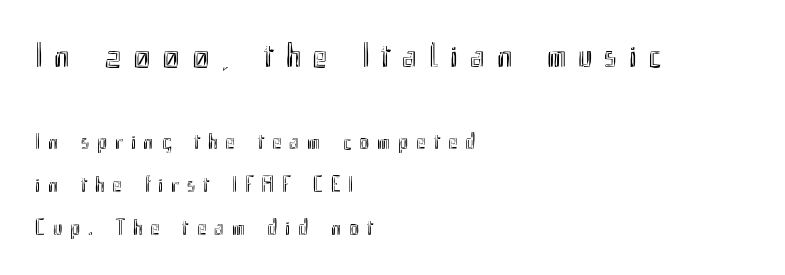
The image shows 35 px condensed type, upright; set left-aligned, line spacing 1.86x, unusually wide letter spacing (+0.34 em), not underlined; the first (top) block is 1.52x larger; a small x-height.
